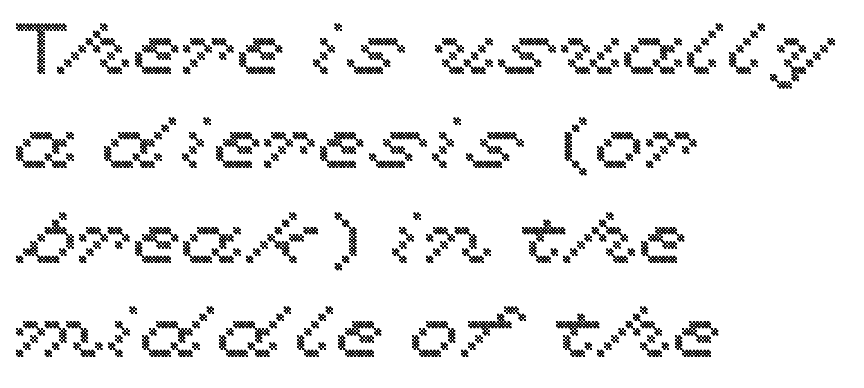
The image shows 72 px wide type; set left-aligned, normal line spacing (1.31x), normal letter spacing, not underlined; a medium x-height.
